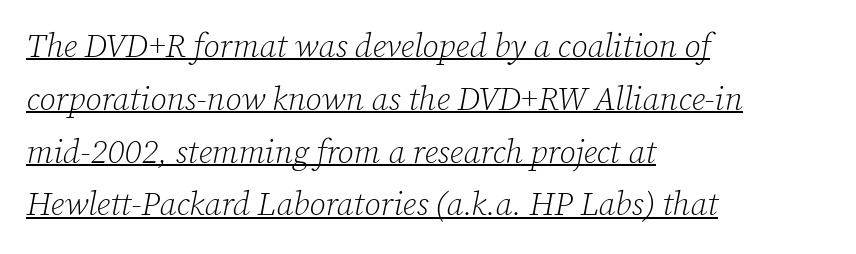
The image shows 33 px light serif type, italic (leaning right); set left-aligned, normal line spacing (1.6x), normal letter spacing, underlined; low stroke contrast and a medium x-height.
